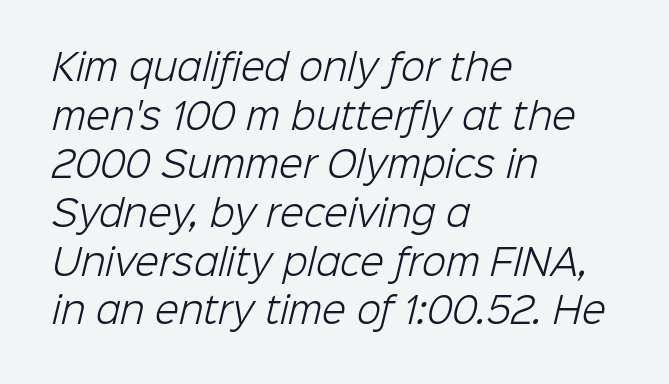
Q: Is the text bold? A: No.
Q: Is the typeface a serif or a sans-serif typeface? A: Sans-serif.
Q: Is the text underlined? A: No.
Q: How is the paragraph aligned? A: Left-aligned.
Q: Is the spacing between letters normal or unusually wide? A: Normal.
Q: Is the spacing between lines tight, normal or loose? A: Normal.
Q: Width (condensed, normal, or wide)? A: Normal.
Q: Stroke contrast? A: Low.
Q: x-height? A: Medium.
Q: Monospaced? A: No.
